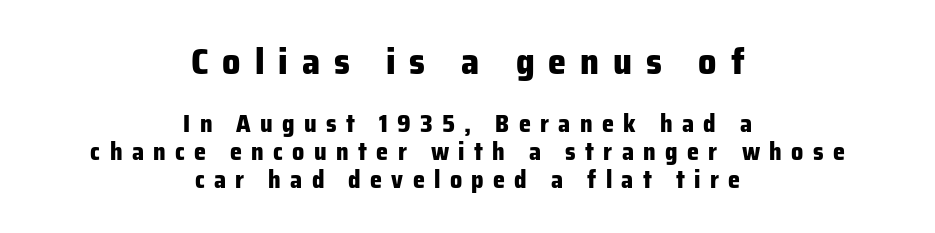
Q: Is the text bold? A: Yes.
Q: Is the text italic (slanted)? A: No, it is upright.
Q: Is the typeface a serif or a sans-serif typeface? A: Sans-serif.
Q: Is the text underlined? A: No.
Q: How is the paragraph aligned? A: Centered.
Q: Is the spacing between letters normal or unusually wide? A: Unusually wide.
Q: Which block of text is set in a larger size, the first (top) or the second (bottom)? A: The first (top) one.
Q: Width (condensed, normal, or wide)? A: Normal.
Q: Stroke contrast? A: Low.
Q: x-height? A: Medium.
Q: Monospaced? A: No.
